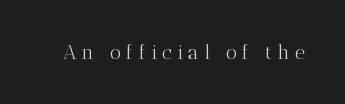
Rule under the text: the space is simply empty. Every character sits straight up, as roman type does. This is not heavy type; no bold has been used. Tracking value appears strongly positive — letters spread wide.
